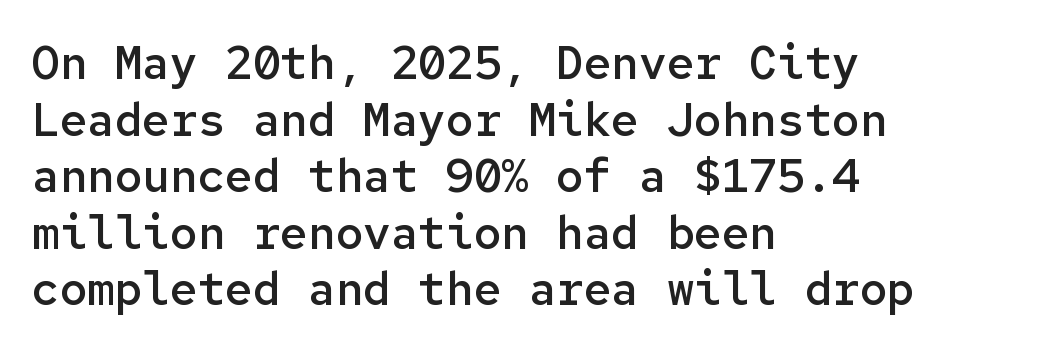
{"serif": "no", "italic": "no", "bold": "semi", "weight": "semibold", "width": "normal", "stroke_contrast": "low", "x_height": "medium", "monospaced": "yes", "underline": "no", "align": "left", "line_spacing_ratio": 1.23, "letter_spacing": "normal", "letter_spacing_em": 0.0, "glyph_px": 46}
